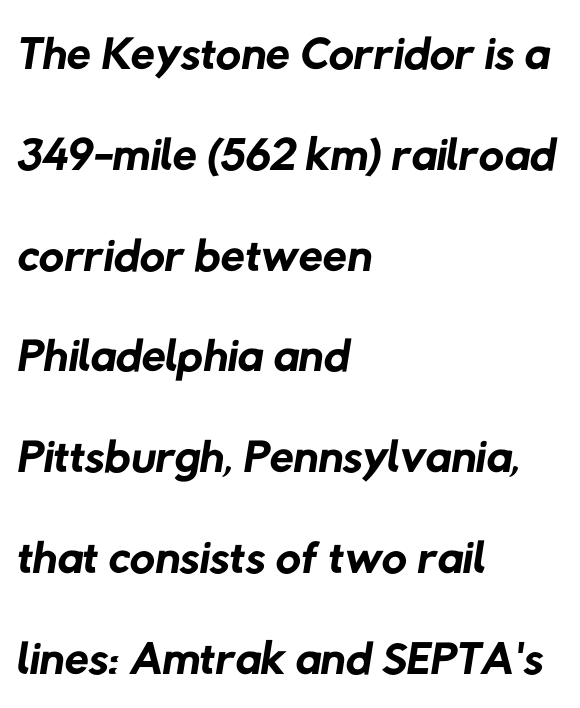
The image shows 70 px regular-weight sans-serif type; set left-aligned, normal line spacing (1.44x), normal letter spacing, not underlined; low stroke contrast and a medium x-height.
